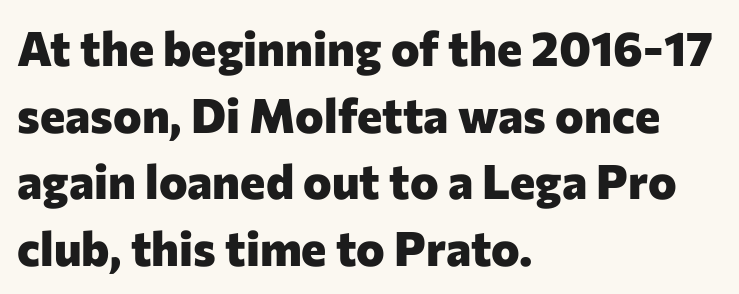
The ragged edge is on the right, which tells us the setting is flush left. I'd call this a sans setting — the letters go barefoot. This rendering features lettering with no underline. Note the varied advance widths — an 'i' is clearly narrower than an 'm'. A roman cut, with each character standing at attention.
